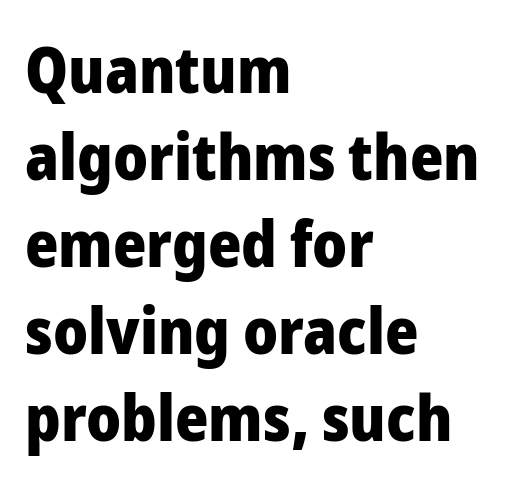
Q: Is the text bold? A: Yes.
Q: Is the text italic (slanted)? A: No, it is upright.
Q: Is the typeface a serif or a sans-serif typeface? A: Sans-serif.
Q: Is the text underlined? A: No.
Q: How is the paragraph aligned? A: Left-aligned.
Q: Is the spacing between letters normal or unusually wide? A: Normal.
Q: Is the spacing between lines tight, normal or loose? A: Normal.
Q: Width (condensed, normal, or wide)? A: Normal.
Q: Stroke contrast? A: Low.
Q: x-height? A: Medium.
Q: Monospaced? A: No.
